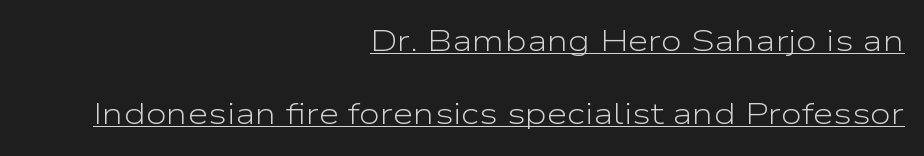
{"serif": "no", "italic": "no", "bold": "no", "weight": "light", "width": "wide", "stroke_contrast": "low", "x_height": "medium", "monospaced": "no", "underline": "yes", "align": "right", "line_spacing": "loose", "line_spacing_ratio": 2.44, "letter_spacing": "normal", "letter_spacing_em": 0.0, "glyph_px": 30}
